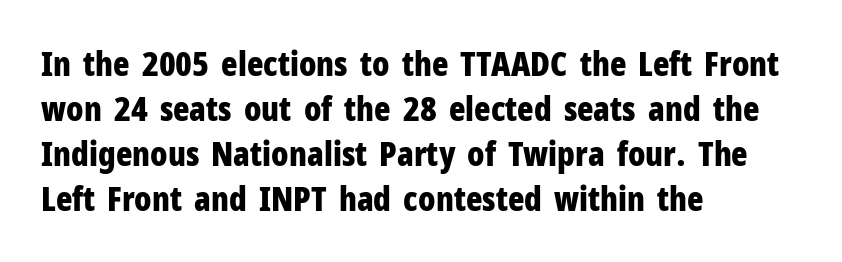
The image shows 34 px bold, condensed sans-serif type, upright; set left-aligned, normal line spacing (1.32x), normal letter spacing, not underlined; low stroke contrast and a medium x-height.
